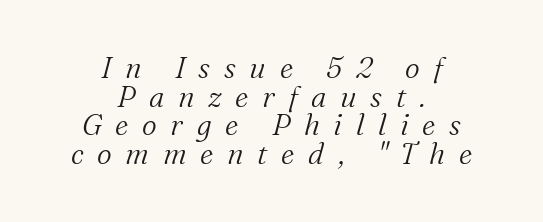
{"serif": "yes", "italic": "yes", "lean": "right", "slant_degrees": 16, "bold": "no", "weight": "light", "width": "normal", "stroke_contrast": "medium", "x_height": "medium", "monospaced": "no", "underline": "no", "align": "center", "line_spacing": "tight", "line_spacing_ratio": 0.99, "letter_spacing": "wide", "letter_spacing_em": 0.47, "glyph_px": 29}
